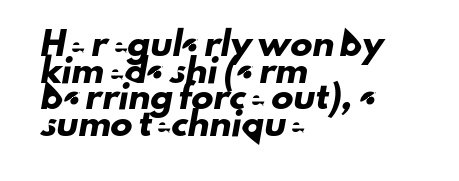
Q: Is the text underlined? A: No.
Q: How is the paragraph aligned? A: Left-aligned.
Q: Is the spacing between letters normal or unusually wide? A: Normal.
